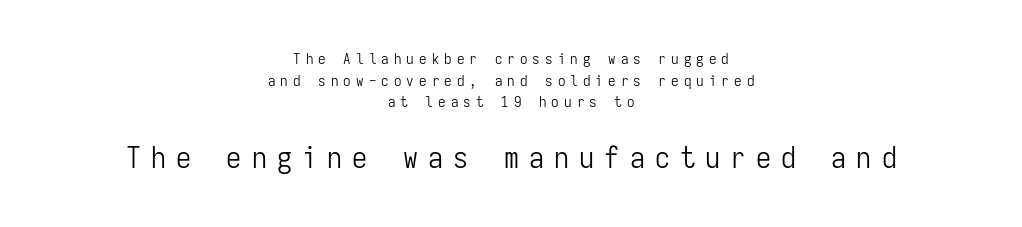
Q: Is the text bold? A: No.
Q: Is the text italic (slanted)? A: No, it is upright.
Q: Is the typeface a serif or a sans-serif typeface? A: Sans-serif.
Q: Is the text underlined? A: No.
Q: How is the paragraph aligned? A: Centered.
Q: Is the spacing between letters normal or unusually wide? A: Unusually wide.
Q: Is the spacing between lines tight, normal or loose? A: Normal.
Q: Which block of text is set in a larger size, the first (top) or the second (bottom)? A: The second (bottom) one.
Q: Width (condensed, normal, or wide)? A: Condensed.
Q: Stroke contrast? A: Low.
Q: x-height? A: Medium.
Q: Monospaced? A: Yes.
